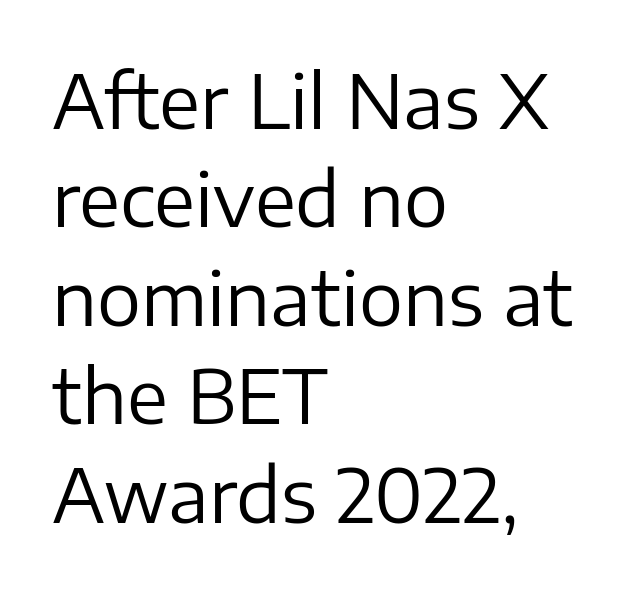
{"serif": "no", "italic": "no", "bold": "no", "weight": "regular", "width": "normal", "stroke_contrast": "low", "x_height": "medium", "monospaced": "no", "underline": "no", "align": "left", "line_spacing": "normal", "line_spacing_ratio": 1.33, "letter_spacing": "normal", "letter_spacing_em": 0.0, "glyph_px": 74}
